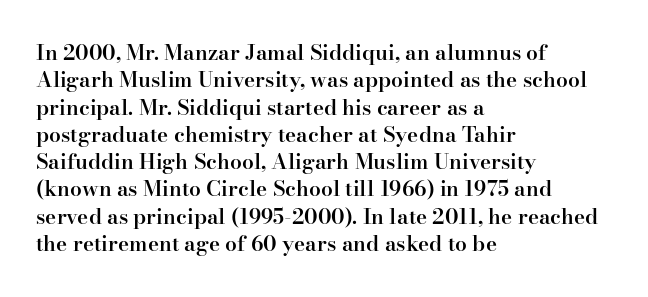
Q: Is the text bold? A: Semi-bold.
Q: Is the text italic (slanted)? A: No, it is upright.
Q: Is the text underlined? A: No.
Q: How is the paragraph aligned? A: Left-aligned.
Q: Is the spacing between letters normal or unusually wide? A: Normal.
Q: Is the spacing between lines tight, normal or loose? A: Normal.
